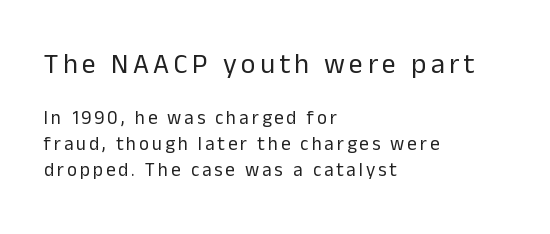
Q: Is the text bold? A: No.
Q: Is the text italic (slanted)? A: No, it is upright.
Q: Is the typeface a serif or a sans-serif typeface? A: Sans-serif.
Q: Is the text underlined? A: No.
Q: How is the paragraph aligned? A: Left-aligned.
Q: Is the spacing between lines tight, normal or loose? A: Normal.
Q: Which block of text is set in a larger size, the first (top) or the second (bottom)? A: The first (top) one.
Q: Width (condensed, normal, or wide)? A: Normal.
Q: Stroke contrast? A: Low.
Q: x-height? A: Medium.
Q: Monospaced? A: No.
